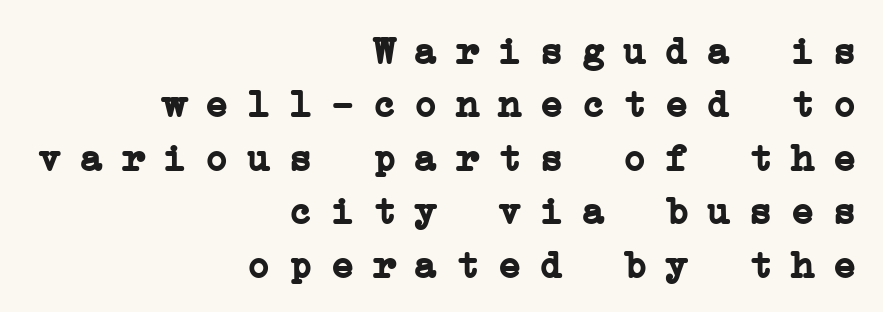
{"serif": "yes", "italic": "no", "bold": "yes", "weight": "semibold", "width": "normal", "stroke_contrast": "low", "x_height": "medium", "underline": "no", "align": "right", "line_spacing": "normal", "line_spacing_ratio": 1.37, "letter_spacing": "wide", "letter_spacing_em": 0.47, "glyph_px": 39}
